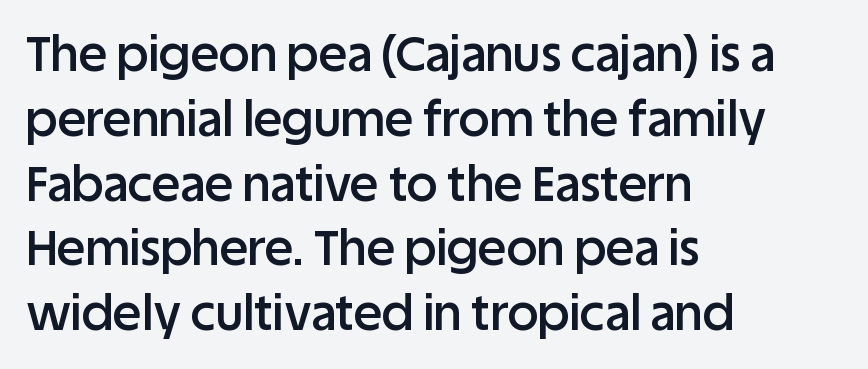
{"serif": "no", "italic": "no", "bold": "semi", "weight": "semibold", "width": "normal", "stroke_contrast": "low", "x_height": "large", "monospaced": "no", "underline": "no", "align": "left", "line_spacing": "normal", "line_spacing_ratio": 1.35, "letter_spacing": "normal", "letter_spacing_em": 0.0, "glyph_px": 48}
